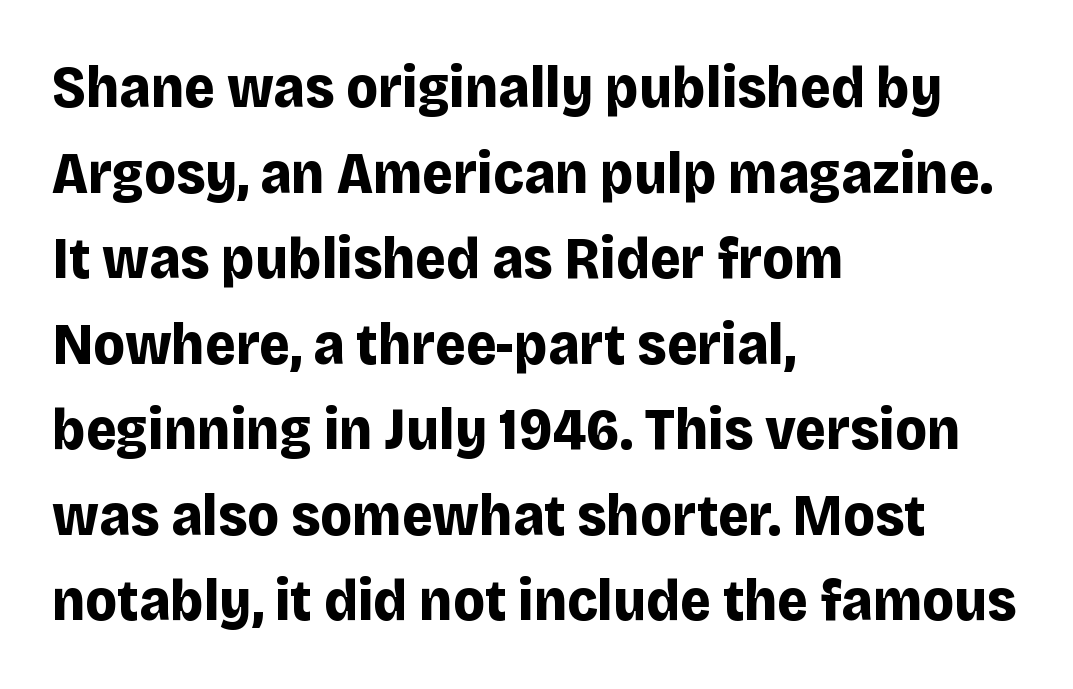
The image shows 59 px bold sans-serif type, upright; set left-aligned, normal line spacing (1.45x), normal letter spacing, not underlined; low stroke contrast and a large x-height.
